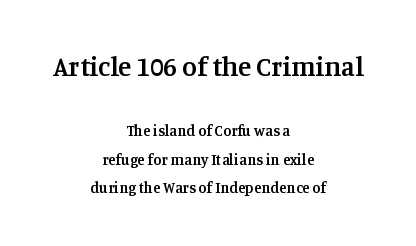
The image shows 27 px text type, upright; set centered, line spacing 1.88x, normal letter spacing, not underlined; the first (top) block is 1.8x larger.
